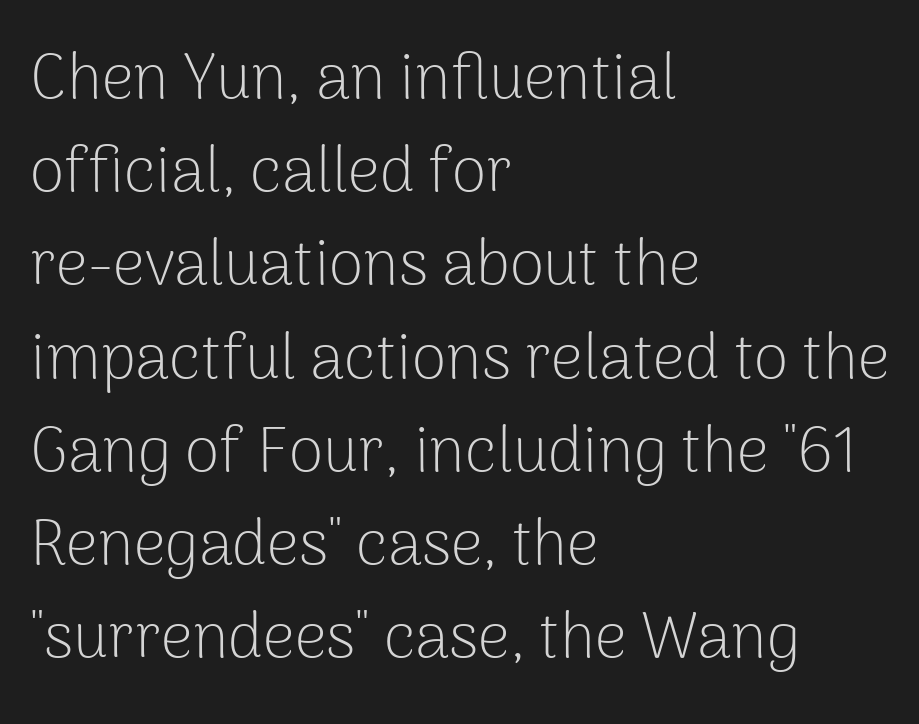
The image shows 63 px light sans-serif type, upright; set left-aligned, normal line spacing (1.48x), normal letter spacing, not underlined; low stroke contrast and a medium x-height.
